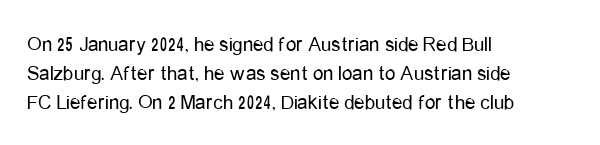
{"italic": "no", "bold": "no", "underline": "no", "align": "left", "line_spacing": "normal", "line_spacing_ratio": 1.38, "letter_spacing": "normal", "letter_spacing_em": 0.0, "glyph_px": 21}
